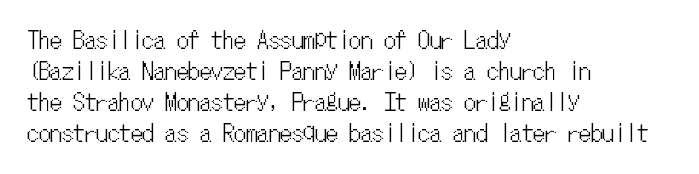
The image shows 23 px text type, upright; set left-aligned, normal line spacing (1.35x), normal letter spacing, not underlined.
